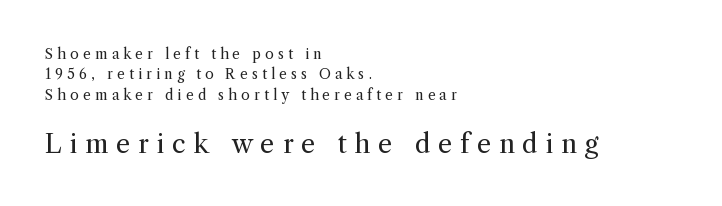
The type sits square on the baseline with zero lean. Words float on clear page, feet unadorned. Tracking here is generous; glyphs stand well apart from one another. These lines stack with their left ends in a neat column.
